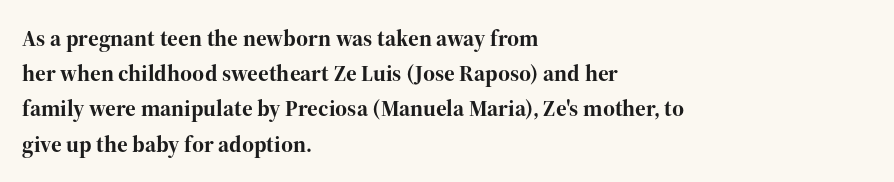
{"italic": "no", "bold": "yes", "underline": "no", "align": "left", "line_spacing": "normal", "line_spacing_ratio": 1.53, "letter_spacing": "normal", "letter_spacing_em": 0.0, "glyph_px": 23}
